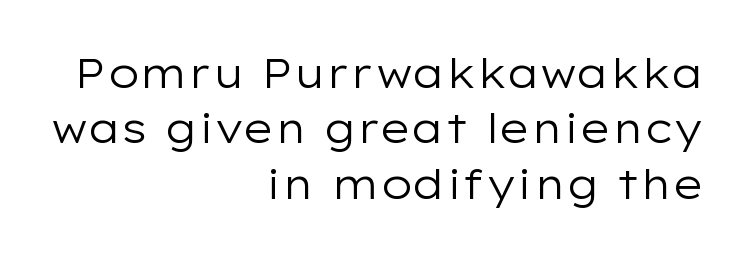
Q: Is the text bold? A: No.
Q: Is the text italic (slanted)? A: No, it is upright.
Q: Is the typeface a serif or a sans-serif typeface? A: Sans-serif.
Q: Is the text underlined? A: No.
Q: How is the paragraph aligned? A: Right-aligned.
Q: Is the spacing between letters normal or unusually wide? A: Normal.
Q: Is the spacing between lines tight, normal or loose? A: Normal.
Q: Width (condensed, normal, or wide)? A: Wide.
Q: Stroke contrast? A: Low.
Q: x-height? A: Medium.
Q: Monospaced? A: No.
